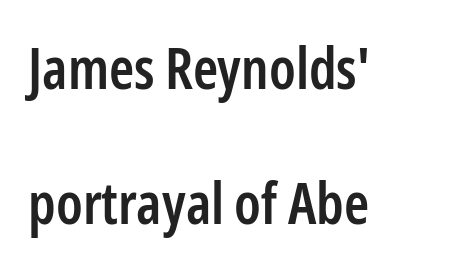
{"serif": "no", "italic": "no", "bold": "semi", "weight": "semibold", "width": "condensed", "stroke_contrast": "low", "x_height": "medium", "monospaced": "no", "underline": "no", "align": "left", "line_spacing": "loose", "line_spacing_ratio": 2.37, "letter_spacing": "normal", "letter_spacing_em": 0.0, "glyph_px": 57}
